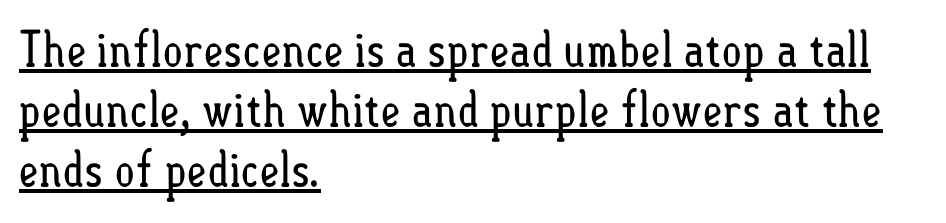
Q: Is the text bold? A: No.
Q: Is the text italic (slanted)? A: No, it is upright.
Q: Is the text underlined? A: Yes.
Q: How is the paragraph aligned? A: Left-aligned.
Q: Is the spacing between letters normal or unusually wide? A: Normal.
Q: Width (condensed, normal, or wide)? A: Condensed.
Q: Stroke contrast? A: Low.
Q: x-height? A: Small.
Q: Monospaced? A: No.
